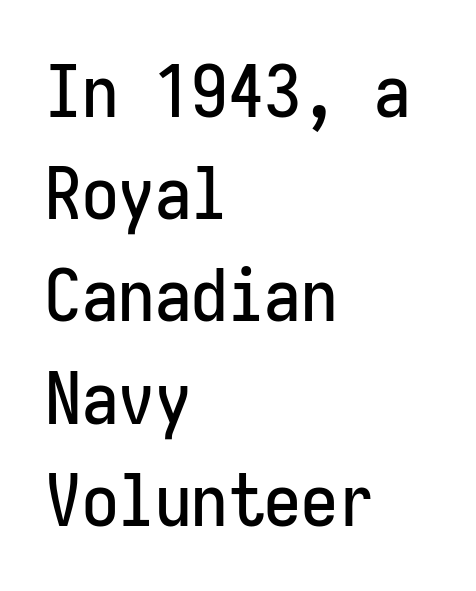
{"serif": "no", "italic": "no", "width": "condensed", "stroke_contrast": "low", "x_height": "medium", "monospaced": "yes", "underline": "no", "align": "left", "line_spacing": "normal", "line_spacing_ratio": 1.4, "letter_spacing": "normal", "letter_spacing_em": 0.0, "glyph_px": 73}
